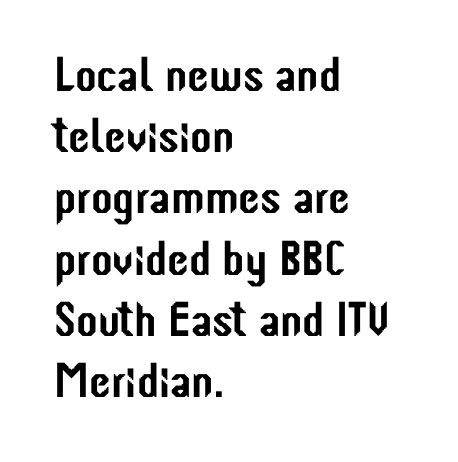
{"serif": "no", "italic": "no", "width": "condensed", "stroke_contrast": "low", "x_height": "medium", "monospaced": "no", "underline": "no", "align": "left", "line_spacing": "normal", "line_spacing_ratio": 1.25, "letter_spacing": "normal", "letter_spacing_em": 0.0, "glyph_px": 49}
